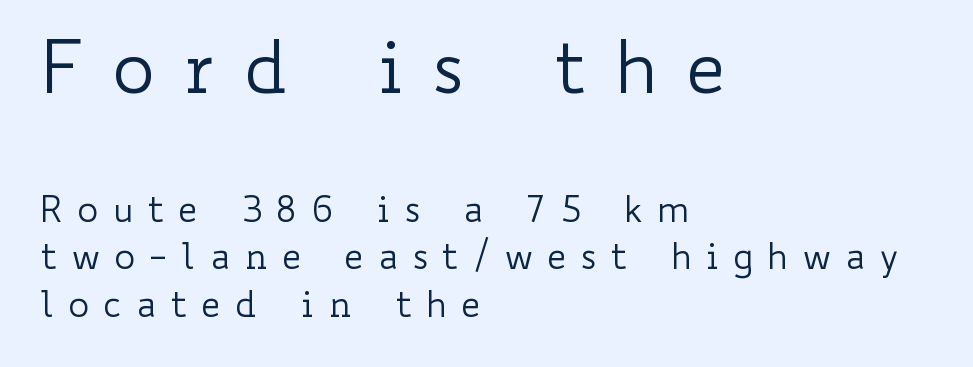
The image shows 73 px regular-weight, wide type, upright; set left-aligned, normal line spacing (1.32x), unusually wide letter spacing (+0.37 em), not underlined; the first (top) block is 2.03x larger; low stroke contrast and a small x-height.
